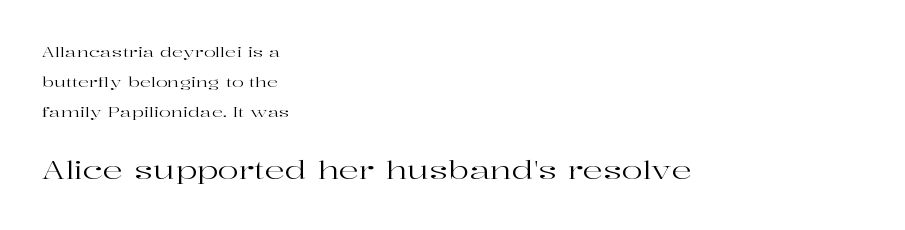
The image shows 25 px text type, upright; set left-aligned, loose line spacing (2.15x), normal letter spacing, not underlined; the second (bottom) block is 1.79x larger.
